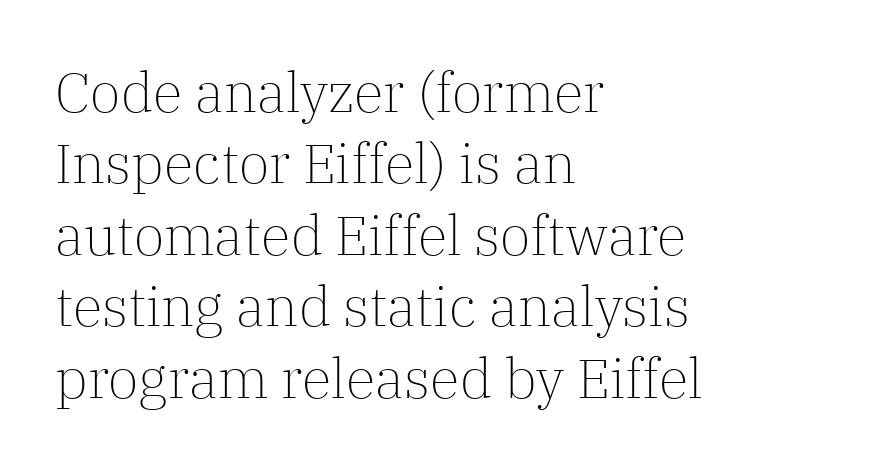
{"serif": "yes", "italic": "no", "bold": "no", "weight": "light", "width": "normal", "stroke_contrast": "low", "x_height": "medium", "monospaced": "no", "underline": "no", "align": "left", "line_spacing": "normal", "line_spacing_ratio": 1.3, "letter_spacing": "normal", "letter_spacing_em": 0.0, "glyph_px": 55}
